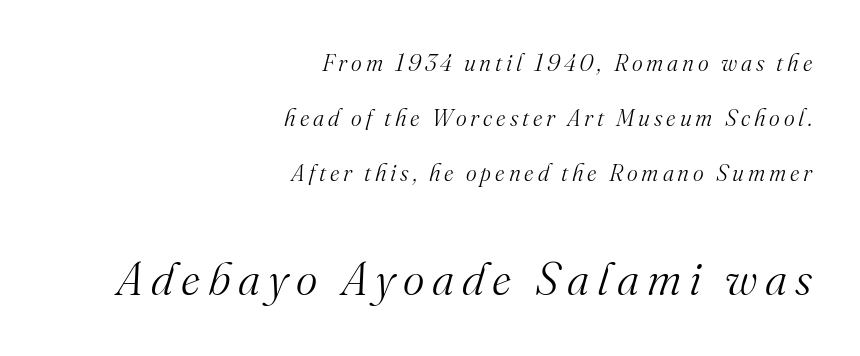
{"serif": "yes", "italic": "yes", "lean": "right", "slant_degrees": 16, "bold": "no", "weight": "light", "width": "normal", "stroke_contrast": "medium", "x_height": "small", "monospaced": "no", "underline": "no", "align": "right", "line_spacing": "loose", "line_spacing_ratio": 2.4, "larger_block": "second", "size_ratio": 2.0, "glyph_px": 46}
